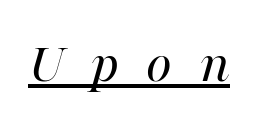
Q: Is the text bold? A: No.
Q: Is the text italic (slanted)? A: Yes, it leans right by about 16 degrees.
Q: Is the text underlined? A: Yes.
Q: Is the spacing between letters normal or unusually wide? A: Unusually wide.
Q: Width (condensed, normal, or wide)? A: Normal.
Q: Stroke contrast? A: High.
Q: x-height? A: Medium.
Q: Monospaced? A: No.
